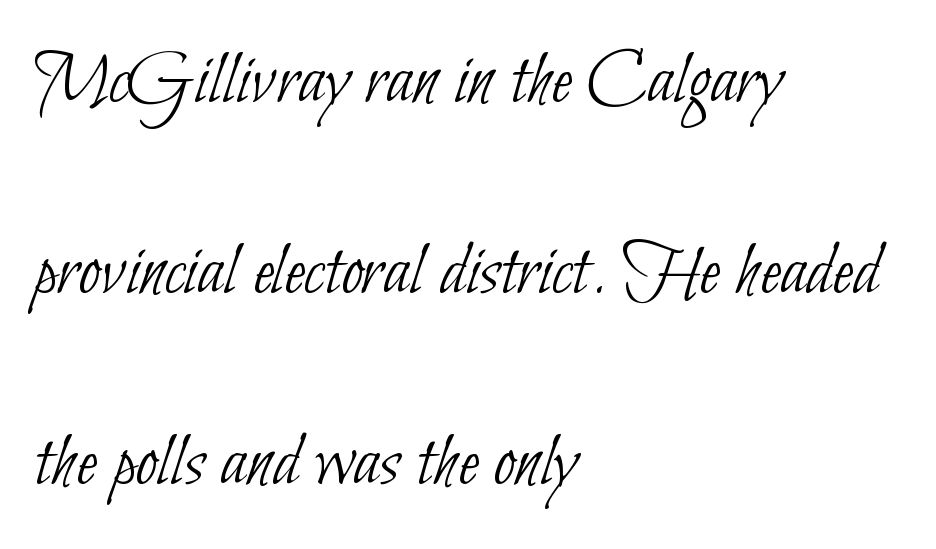
{"serif": "no", "bold": "no", "weight": "thin", "width": "condensed", "stroke_contrast": "low", "x_height": "small", "monospaced": "no", "underline": "no", "align": "left", "line_spacing": "loose", "line_spacing_ratio": 2.42, "letter_spacing": "normal", "letter_spacing_em": 0.0, "glyph_px": 79}
